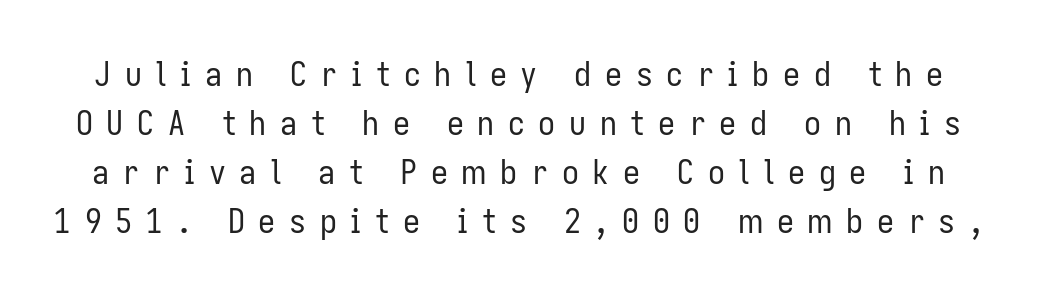
A light-to-regular cut is what we see here. Any mark beneath the type? The region is blank. Looks like regular typesetting: each glyph gets only the width it needs. The tracking jumps out immediately: characters are airy and widely separated.
